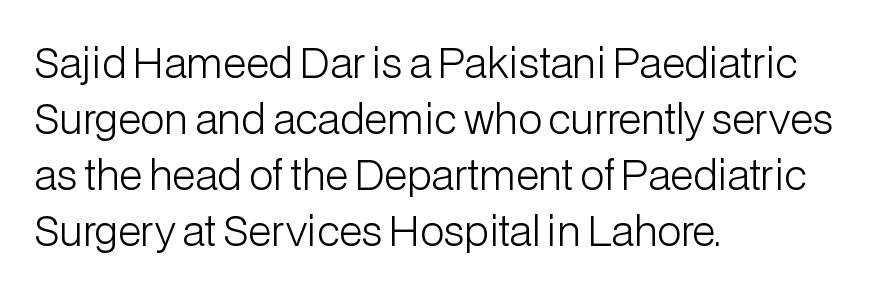
Q: Is the text bold? A: No.
Q: Is the text italic (slanted)? A: No, it is upright.
Q: Is the typeface a serif or a sans-serif typeface? A: Sans-serif.
Q: Is the text underlined? A: No.
Q: How is the paragraph aligned? A: Left-aligned.
Q: Is the spacing between letters normal or unusually wide? A: Normal.
Q: Is the spacing between lines tight, normal or loose? A: Normal.
Q: Width (condensed, normal, or wide)? A: Normal.
Q: Stroke contrast? A: Low.
Q: x-height? A: Medium.
Q: Monospaced? A: No.
